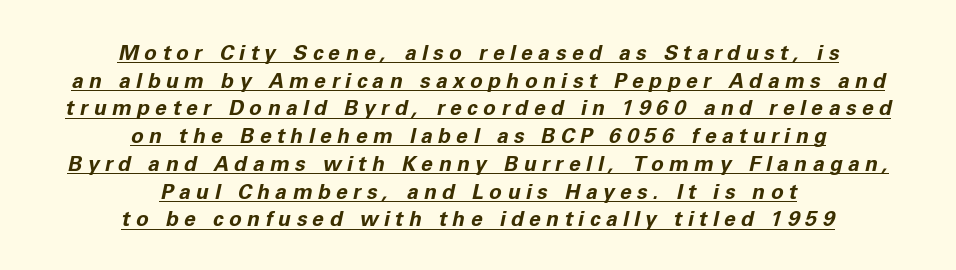
Q: Is the text bold? A: Yes.
Q: Is the text italic (slanted)? A: Yes, it leans right by about 11 degrees.
Q: Is the text underlined? A: Yes.
Q: How is the paragraph aligned? A: Centered.
Q: Is the spacing between letters normal or unusually wide? A: Unusually wide.
Q: Is the spacing between lines tight, normal or loose? A: Normal.
